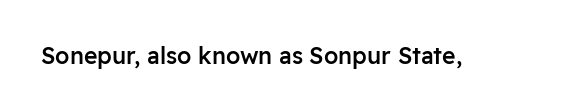
Q: Is the text bold? A: Semi-bold.
Q: Is the text italic (slanted)? A: No, it is upright.
Q: Is the text underlined? A: No.
Q: Is the spacing between letters normal or unusually wide? A: Normal.
